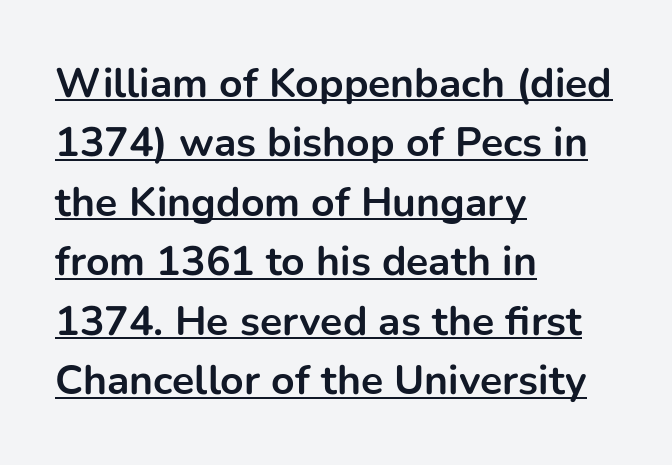
The line texture is even and compact thanks to regular tracking. Do the characters align in a grid? No, the font is proportional. The characters look thick and weighty, a clear bold. Summary of vertical rhythm: regular, with standard interline spacing. What kind of face is this? One without serifs — a sans. Quick note: underline on.
